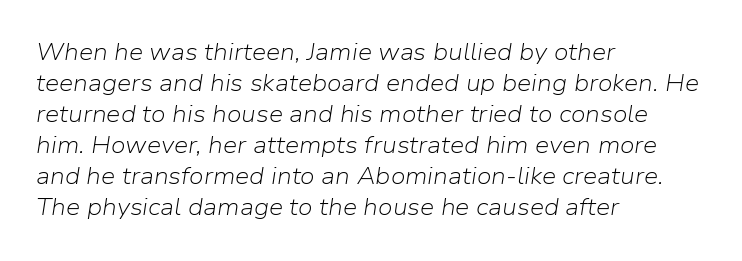
The image shows 23 px text type, italic (leaning right); set left-aligned, normal line spacing (1.35x), normal letter spacing, not underlined.
